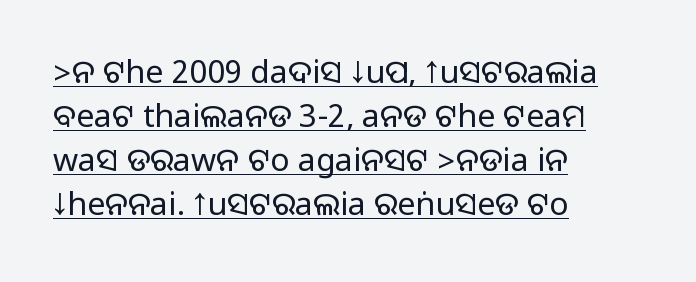
Upright lettering throughout. Typeset ragged right — the left edge is the straight one. Honestly, the letter spacing is just normal — you wouldn't notice it. Spacing verdict: proportional, widths tailored to each character. Horizontal bands of white between lines are of average thickness.
